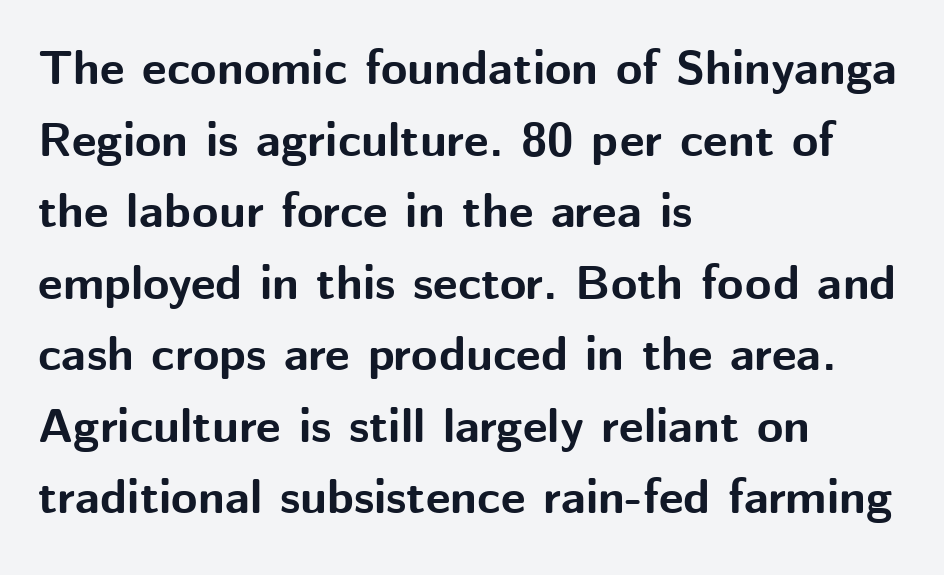
{"serif": "no", "italic": "no", "bold": "yes", "weight": "bold", "width": "normal", "stroke_contrast": "medium", "x_height": "medium", "monospaced": "no", "underline": "no", "align": "left", "line_spacing": "normal", "line_spacing_ratio": 1.49, "letter_spacing": "normal", "letter_spacing_em": 0.0, "glyph_px": 48}
